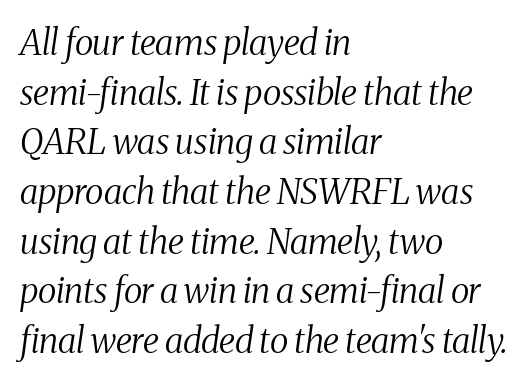
Q: Is the text bold? A: No.
Q: Is the text italic (slanted)? A: Yes, it leans right by about 8 degrees.
Q: Is the typeface a serif or a sans-serif typeface? A: Serif.
Q: Is the text underlined? A: No.
Q: How is the paragraph aligned? A: Left-aligned.
Q: Is the spacing between letters normal or unusually wide? A: Normal.
Q: Is the spacing between lines tight, normal or loose? A: Normal.
Q: Width (condensed, normal, or wide)? A: Condensed.
Q: Stroke contrast? A: Medium.
Q: x-height? A: Medium.
Q: Monospaced? A: No.
